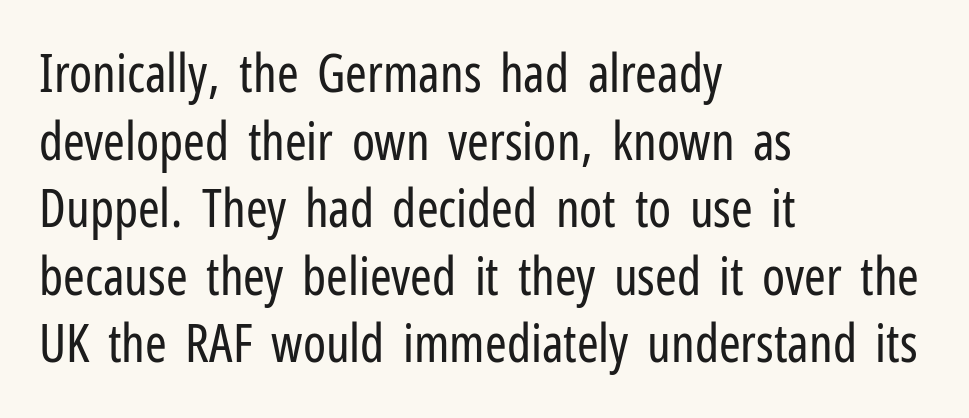
The image shows 52 px regular-weight, condensed sans-serif type, upright; set left-aligned, normal line spacing (1.3x), normal letter spacing, not underlined; low stroke contrast and a medium x-height.
